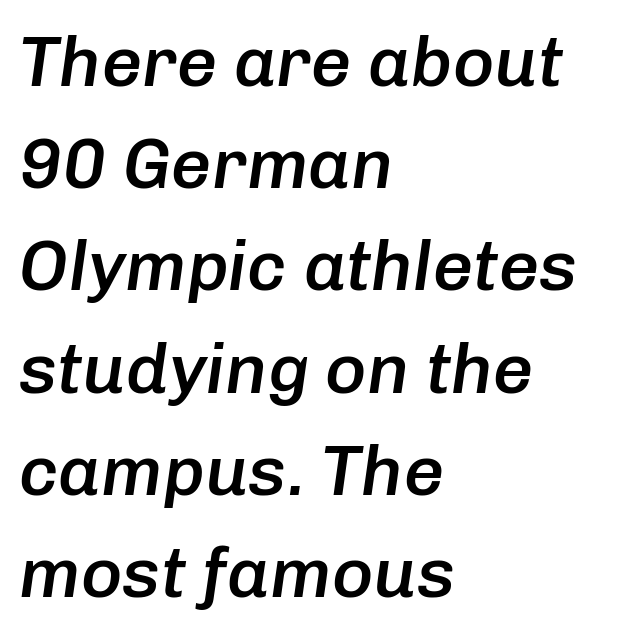
{"italic": "yes", "lean": "right", "slant_degrees": 8, "bold": "semi", "weight": "semibold", "width": "normal", "stroke_contrast": "low", "x_height": "medium", "monospaced": "no", "underline": "no", "align": "left", "line_spacing": "normal", "line_spacing_ratio": 1.44, "letter_spacing": "normal", "letter_spacing_em": 0.0, "glyph_px": 71}
